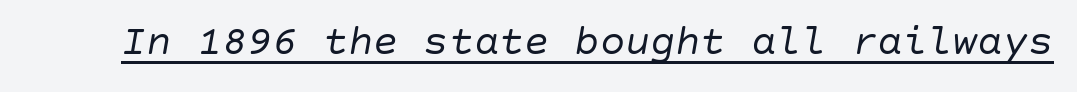
Q: Is the text bold? A: No.
Q: Is the text italic (slanted)? A: Yes, it leans right by about 10 degrees.
Q: Is the text underlined? A: Yes.
Q: Is the spacing between letters normal or unusually wide? A: Normal.
Q: Width (condensed, normal, or wide)? A: Normal.
Q: Stroke contrast? A: Low.
Q: x-height? A: Large.
